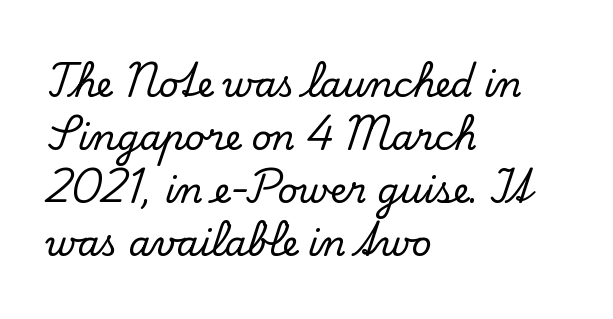
The image shows 35 px serif type; set left-aligned, normal line spacing (1.51x), normal letter spacing, not underlined; low stroke contrast and a small x-height.
